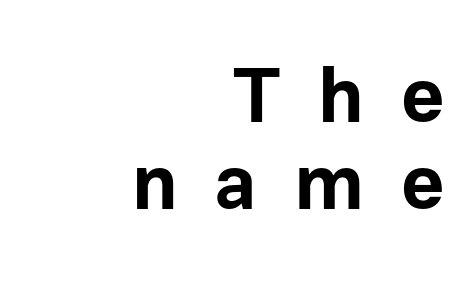
The image shows 76 px bold sans-serif type, upright; set right-aligned, tight line spacing (1.14x), unusually wide letter spacing (+0.48 em), not underlined; low stroke contrast and a medium x-height.
